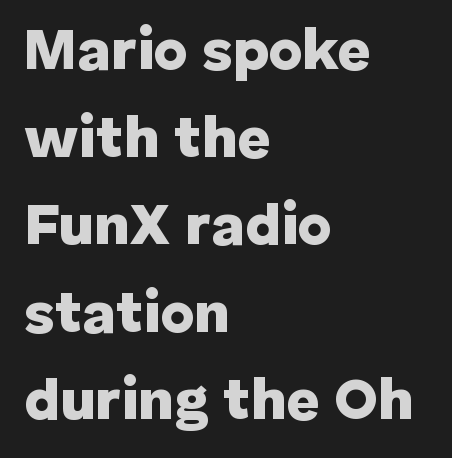
Horizontal bands of white between lines are of average thickness. Is the type bold? Yes — the strokes are clearly thick and heavy. Type style note: lacks serifs. Alignment: flush left. Decoration check: the copy has no underline. The letters advance in unequal steps, a hallmark of proportional type.
